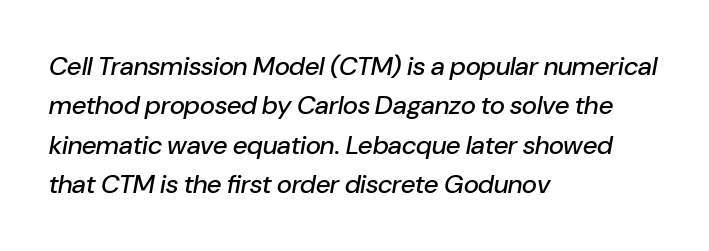
Q: Is the text italic (slanted)? A: Yes, it leans right by about 10 degrees.
Q: Is the text underlined? A: No.
Q: How is the paragraph aligned? A: Left-aligned.
Q: Is the spacing between letters normal or unusually wide? A: Normal.
Q: Is the spacing between lines tight, normal or loose? A: Normal.
